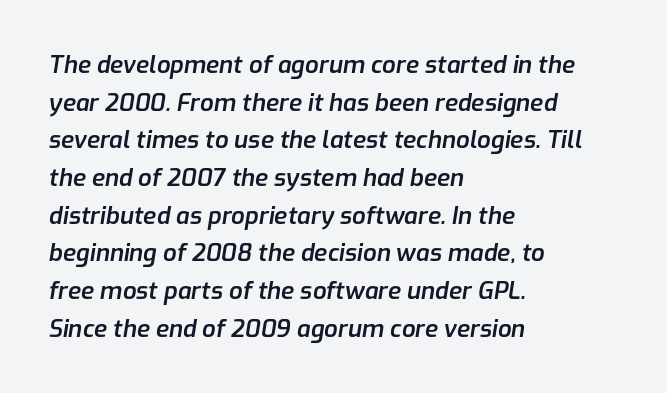
The image shows 24 px text type, italic (leaning right); set left-aligned, normal line spacing (1.57x), normal letter spacing, not underlined.
